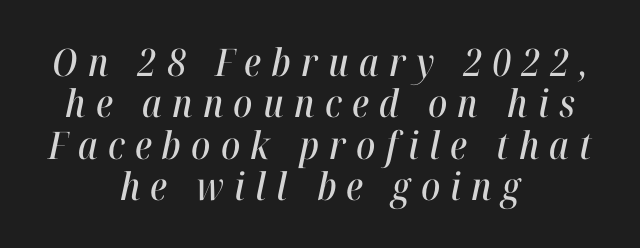
These lines are rendered in a variable-pitch font. What stands out about the letter spacing? Its width — letters are far apart. Beneath every word, the page is bare. Each line is balanced around a shared central axis.
